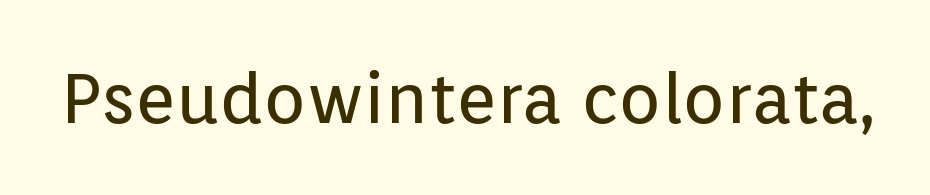
Q: Is the text bold? A: No.
Q: Is the text italic (slanted)? A: No, it is upright.
Q: Is the typeface a serif or a sans-serif typeface? A: Sans-serif.
Q: Is the text underlined? A: No.
Q: Is the spacing between letters normal or unusually wide? A: Normal.
Q: Width (condensed, normal, or wide)? A: Normal.
Q: Stroke contrast? A: Low.
Q: x-height? A: Medium.
Q: Monospaced? A: No.
